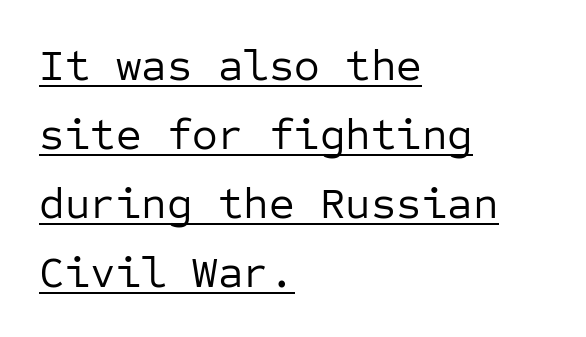
Q: Is the text bold? A: No.
Q: Is the text italic (slanted)? A: No, it is upright.
Q: Is the typeface a serif or a sans-serif typeface? A: Sans-serif.
Q: Is the text underlined? A: Yes.
Q: How is the paragraph aligned? A: Left-aligned.
Q: Is the spacing between letters normal or unusually wide? A: Normal.
Q: Is the spacing between lines tight, normal or loose? A: Normal.
Q: Width (condensed, normal, or wide)? A: Normal.
Q: Stroke contrast? A: Low.
Q: x-height? A: Medium.
Q: Monospaced? A: Yes.
